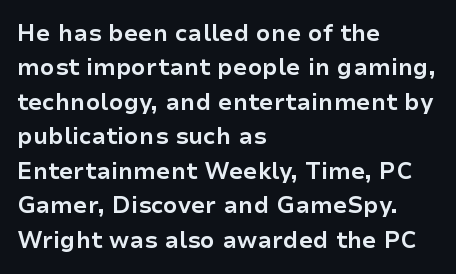
{"italic": "no", "bold": "yes", "underline": "no", "align": "left", "line_spacing": "normal", "line_spacing_ratio": 1.5, "letter_spacing": "normal", "letter_spacing_em": 0.0, "glyph_px": 23}
